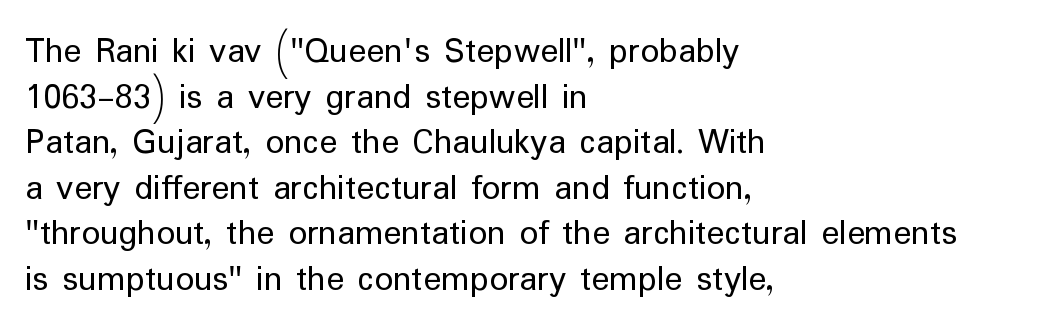
Q: Is the text bold? A: No.
Q: Is the text italic (slanted)? A: No, it is upright.
Q: Is the typeface a serif or a sans-serif typeface? A: Sans-serif.
Q: Is the text underlined? A: No.
Q: How is the paragraph aligned? A: Left-aligned.
Q: Is the spacing between letters normal or unusually wide? A: Normal.
Q: Width (condensed, normal, or wide)? A: Normal.
Q: Stroke contrast? A: Low.
Q: x-height? A: Medium.
Q: Monospaced? A: No.
